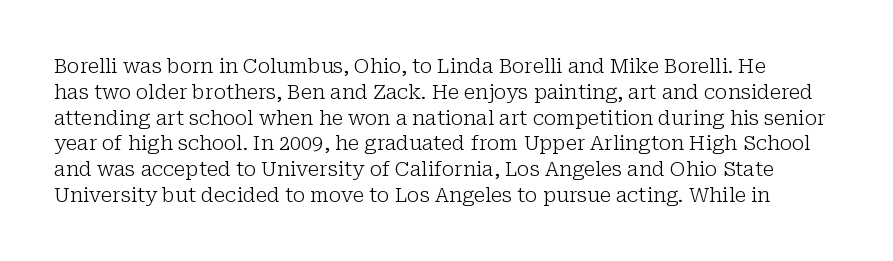
{"italic": "no", "bold": "no", "underline": "no", "line_spacing": "normal", "line_spacing_ratio": 1.29, "letter_spacing": "normal", "letter_spacing_em": 0.0, "glyph_px": 20}
